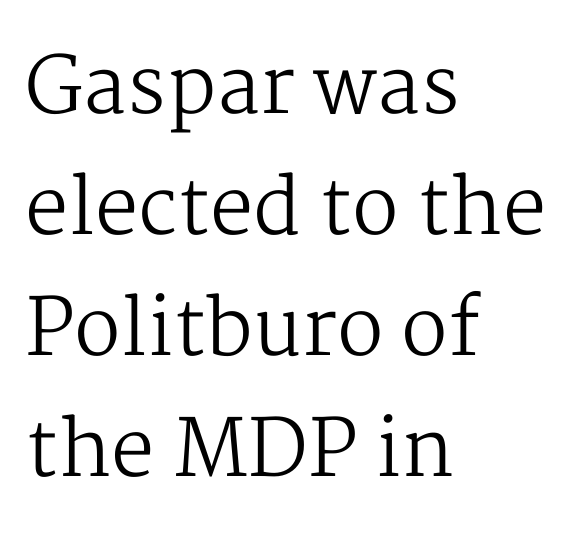
{"serif": "yes", "italic": "no", "bold": "no", "weight": "regular", "width": "normal", "stroke_contrast": "medium", "x_height": "medium", "monospaced": "no", "underline": "no", "align": "left", "line_spacing": "normal", "line_spacing_ratio": 1.55, "letter_spacing": "normal", "letter_spacing_em": 0.0, "glyph_px": 78}
